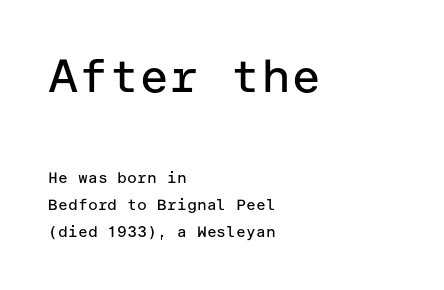
{"serif": "no", "italic": "no", "bold": "no", "weight": "regular", "width": "normal", "stroke_contrast": "low", "x_height": "medium", "underline": "no", "align": "left", "line_spacing_ratio": 1.81, "letter_spacing": "normal", "letter_spacing_em": 0.0, "larger_block": "first", "size_ratio": 3.07, "glyph_px": 46}
